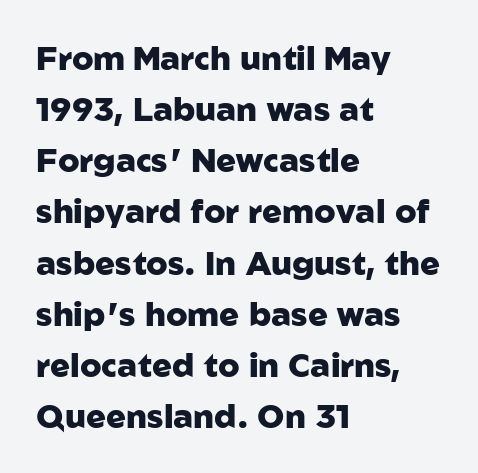
{"serif": "no", "italic": "no", "bold": "yes", "weight": "heavy", "width": "normal", "stroke_contrast": "low", "x_height": "medium", "monospaced": "no", "underline": "no", "align": "left", "line_spacing": "normal", "line_spacing_ratio": 1.55, "letter_spacing": "normal", "letter_spacing_em": 0.0, "glyph_px": 33}
